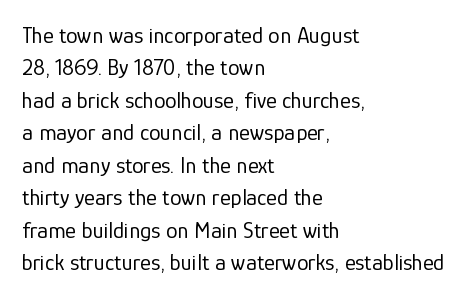
The tracking reads as untouched default to a designer's eye. Layout note: lines flush left. Students, observe: this is what conventionally led text looks like. Underline: absent.
